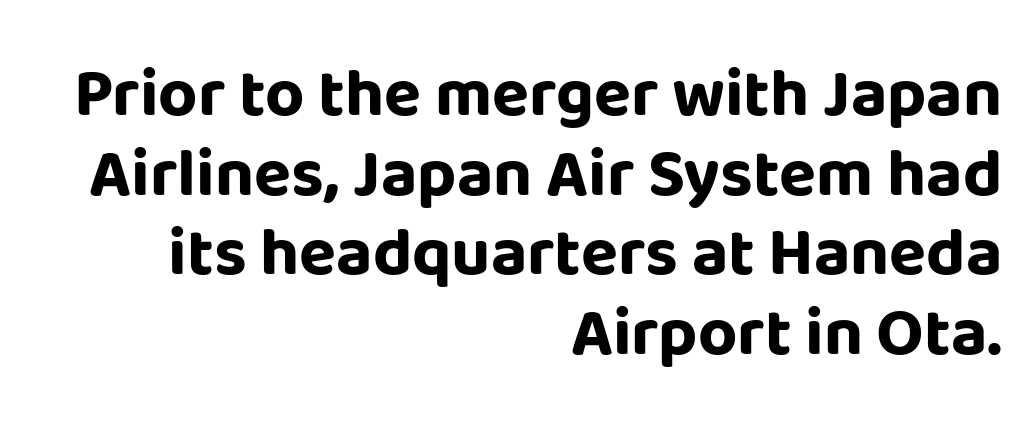
Q: Is the text bold? A: Yes.
Q: Is the text italic (slanted)? A: No, it is upright.
Q: Is the typeface a serif or a sans-serif typeface? A: Sans-serif.
Q: Is the text underlined? A: No.
Q: How is the paragraph aligned? A: Right-aligned.
Q: Is the spacing between letters normal or unusually wide? A: Normal.
Q: Width (condensed, normal, or wide)? A: Normal.
Q: Stroke contrast? A: Low.
Q: x-height? A: Large.
Q: Monospaced? A: No.
